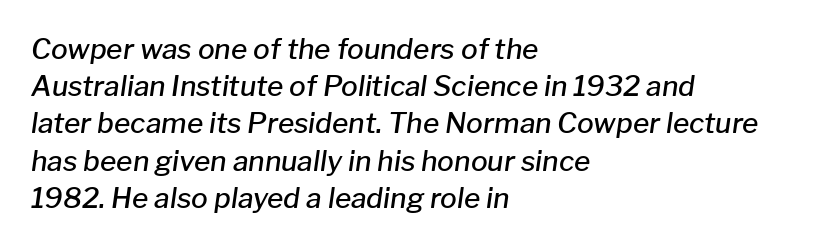
Q: Is the text bold? A: Semi-bold.
Q: Is the text italic (slanted)? A: Yes, it leans right by about 8 degrees.
Q: Is the text underlined? A: No.
Q: How is the paragraph aligned? A: Left-aligned.
Q: Is the spacing between letters normal or unusually wide? A: Normal.
Q: Is the spacing between lines tight, normal or loose? A: Normal.
Q: Width (condensed, normal, or wide)? A: Normal.
Q: Stroke contrast? A: Low.
Q: x-height? A: Medium.
Q: Monospaced? A: No.
